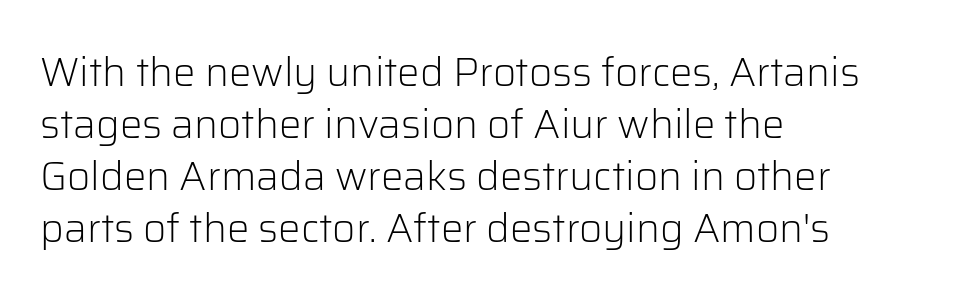
The image shows 40 px light sans-serif type, upright; set left-aligned, normal line spacing (1.3x), normal letter spacing, not underlined; low stroke contrast and a medium x-height.
